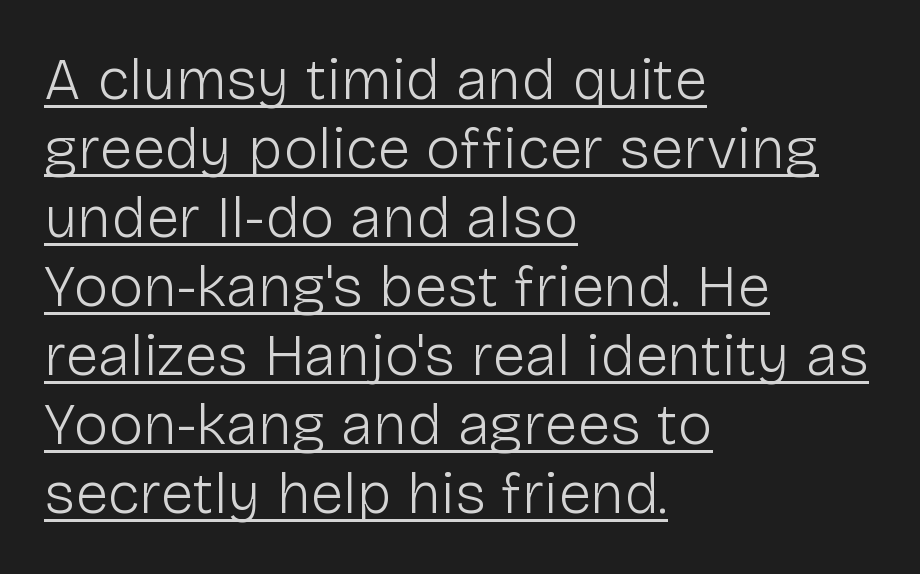
Q: Is the text bold? A: No.
Q: Is the text italic (slanted)? A: No, it is upright.
Q: Is the typeface a serif or a sans-serif typeface? A: Sans-serif.
Q: Is the text underlined? A: Yes.
Q: How is the paragraph aligned? A: Left-aligned.
Q: Is the spacing between letters normal or unusually wide? A: Normal.
Q: Width (condensed, normal, or wide)? A: Normal.
Q: Stroke contrast? A: Low.
Q: x-height? A: Medium.
Q: Monospaced? A: No.
